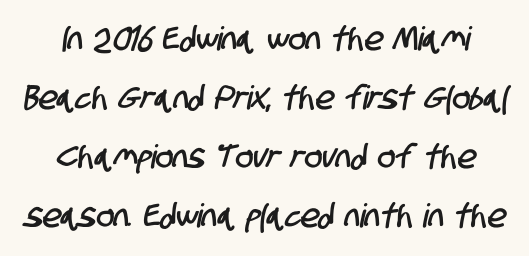
Q: Is the typeface a serif or a sans-serif typeface? A: Sans-serif.
Q: Is the text underlined? A: No.
Q: Is the spacing between letters normal or unusually wide? A: Normal.
Q: Width (condensed, normal, or wide)? A: Condensed.
Q: Stroke contrast? A: Low.
Q: x-height? A: Large.
Q: Monospaced? A: No.
